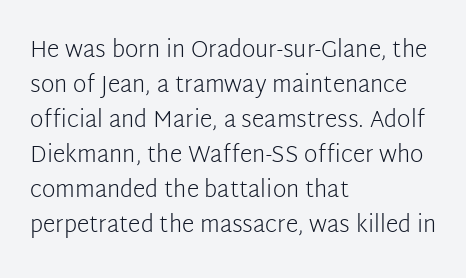
Weight: not bold — regular or lighter. The typesetter chose a ragged-right arrangement here. Each new line begins a customary step beneath the previous one. You could call the tracking neutral — neither tight nor loose. Only glyphs here, with clear space below each row. You can tell it's not italic because the verticals are truly vertical.
